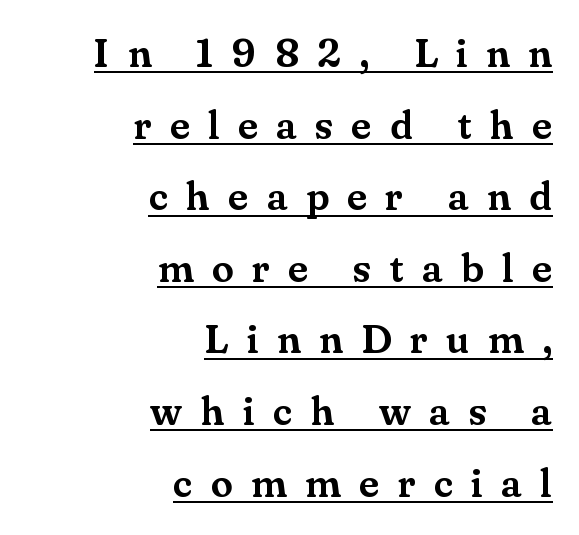
Letter spacing: wide. A typesetter would call this proportional, since set widths differ per character. Rendered with straight, roman letterforms. Classification — serif. Descenders here cross a horizontal rule under the line. Right-aligned paragraph, ragged on the left.
